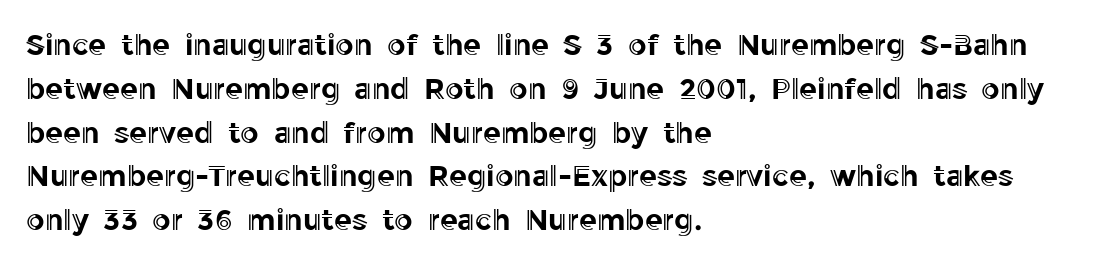
The image shows 29 px text type, upright; set left-aligned, normal line spacing (1.51x), normal letter spacing, not underlined; a medium x-height.
